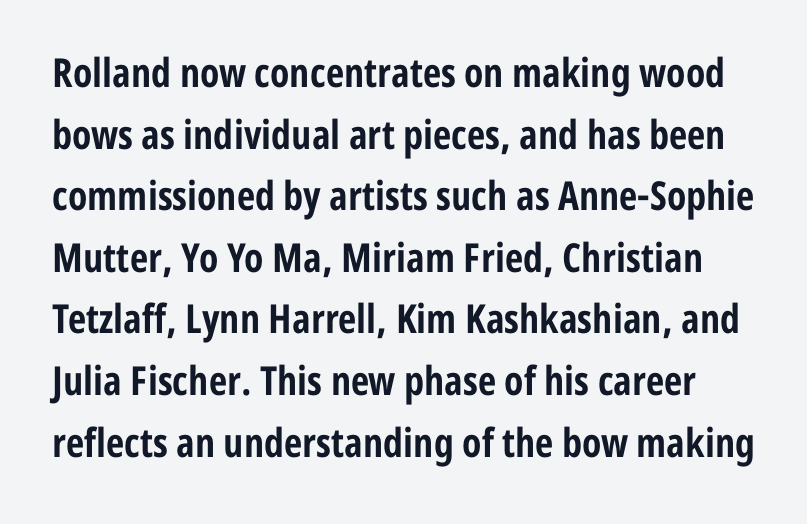
Q: Is the text bold? A: Yes.
Q: Is the text italic (slanted)? A: No, it is upright.
Q: Is the typeface a serif or a sans-serif typeface? A: Sans-serif.
Q: Is the text underlined? A: No.
Q: Is the spacing between letters normal or unusually wide? A: Normal.
Q: Is the spacing between lines tight, normal or loose? A: Normal.
Q: Width (condensed, normal, or wide)? A: Condensed.
Q: Stroke contrast? A: Low.
Q: x-height? A: Medium.
Q: Monospaced? A: No.
